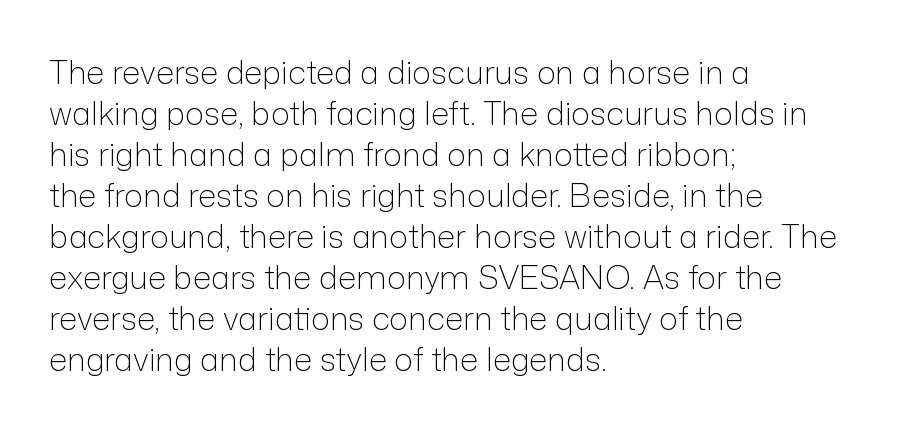
{"serif": "no", "italic": "no", "bold": "no", "weight": "light", "width": "normal", "stroke_contrast": "low", "x_height": "medium", "monospaced": "no", "underline": "no", "align": "left", "line_spacing": "normal", "line_spacing_ratio": 1.28, "letter_spacing": "normal", "letter_spacing_em": 0.0, "glyph_px": 32}
